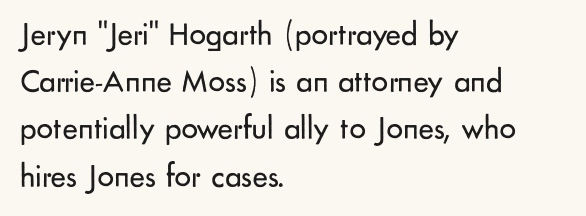
The image shows 33 px regular-weight sans-serif type, upright; set left-aligned, normal line spacing (1.43x), normal letter spacing, not underlined; low stroke contrast and a small x-height.
